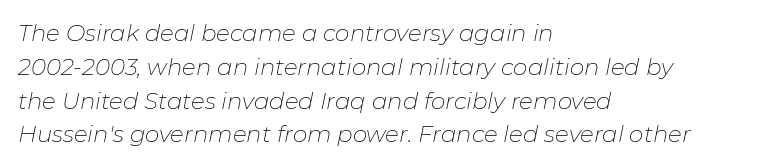
All the whitespace from short lines collects on the right. Letter spacing: default. These glyphs show unthickened strokes, regular width or finer. A bare baseline throughout the passage. Rendered with sloped, italic letterforms.
